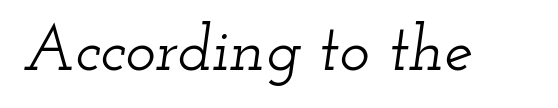
The image shows 64 px wide serif type, italic (leaning right); set normal letter spacing, not underlined; low stroke contrast and a small x-height.
